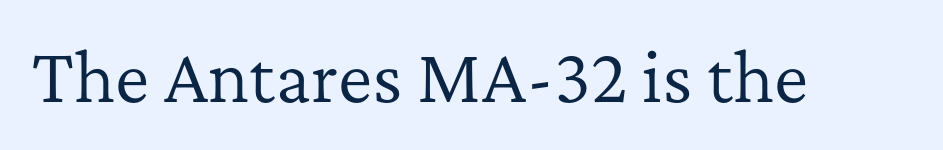
Q: Is the text bold? A: No.
Q: Is the text italic (slanted)? A: No, it is upright.
Q: Is the typeface a serif or a sans-serif typeface? A: Serif.
Q: Is the text underlined? A: No.
Q: Is the spacing between letters normal or unusually wide? A: Normal.
Q: Width (condensed, normal, or wide)? A: Normal.
Q: Stroke contrast? A: Low.
Q: x-height? A: Medium.
Q: Monospaced? A: No.
